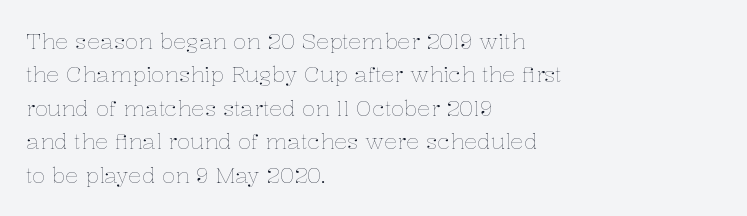
The image shows 22 px text type, upright; set left-aligned, normal line spacing (1.52x), normal letter spacing, not underlined.
